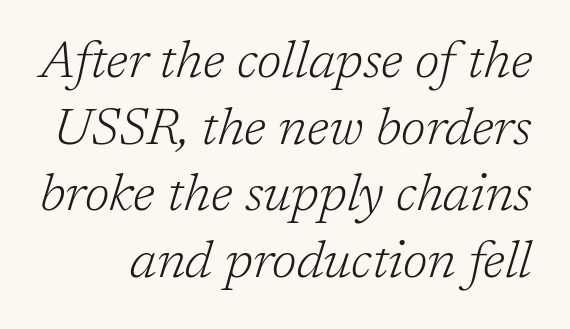
{"serif": "yes", "italic": "yes", "lean": "right", "slant_degrees": 17, "bold": "no", "weight": "light", "width": "normal", "stroke_contrast": "low", "x_height": "medium", "monospaced": "no", "underline": "no", "line_spacing": "normal", "line_spacing_ratio": 1.28, "letter_spacing": "normal", "letter_spacing_em": 0.0, "glyph_px": 52}
